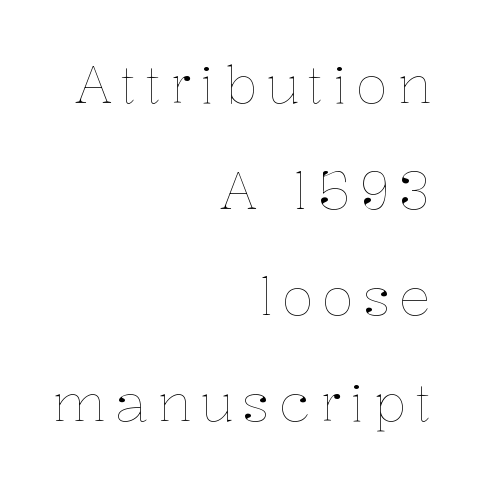
{"italic": "no", "bold": "no", "weight": "thin", "width": "normal", "stroke_contrast": "low", "x_height": "medium", "monospaced": "no", "underline": "no", "align": "right", "line_spacing": "loose", "line_spacing_ratio": 2.0, "glyph_px": 53}
